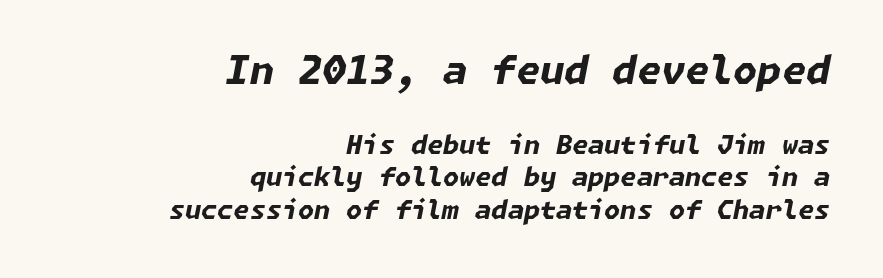
{"italic": "yes", "lean": "right", "slant_degrees": 11, "bold": "yes", "weight": "bold", "width": "normal", "stroke_contrast": "low", "x_height": "medium", "underline": "no", "align": "right", "line_spacing": "normal", "line_spacing_ratio": 1.25, "letter_spacing": "normal", "letter_spacing_em": 0.0, "larger_block": "first", "size_ratio": 1.5, "glyph_px": 39}
